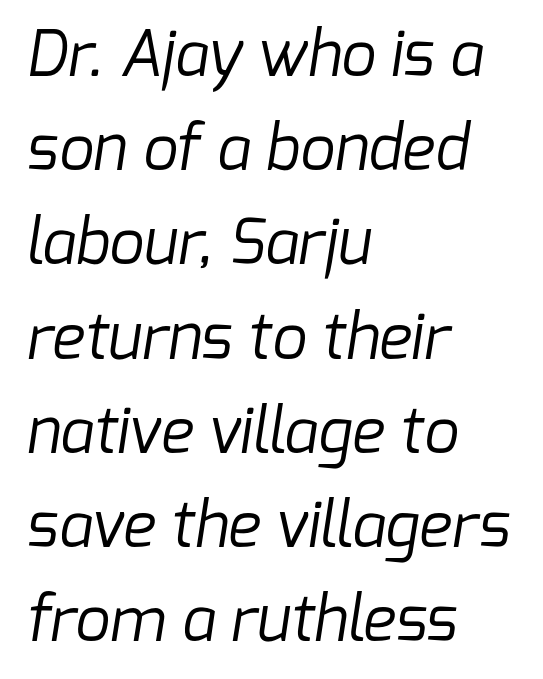
Q: Is the text bold? A: No.
Q: Is the typeface a serif or a sans-serif typeface? A: Sans-serif.
Q: Is the text underlined? A: No.
Q: How is the paragraph aligned? A: Left-aligned.
Q: Is the spacing between letters normal or unusually wide? A: Normal.
Q: Is the spacing between lines tight, normal or loose? A: Normal.
Q: Width (condensed, normal, or wide)? A: Normal.
Q: Stroke contrast? A: Low.
Q: x-height? A: Medium.
Q: Monospaced? A: No.
